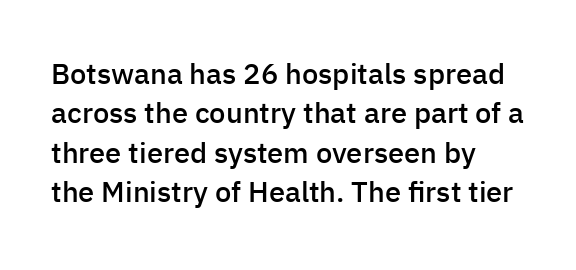
The setting favours the left margin, as ordinary paragraphs usually do. Reading down the column, the eye jumps a familiar distance to each next line. Regarding serifs, this sample does without them. This rendering features lettering with no underline. Heft: intermediate — a semibold.
